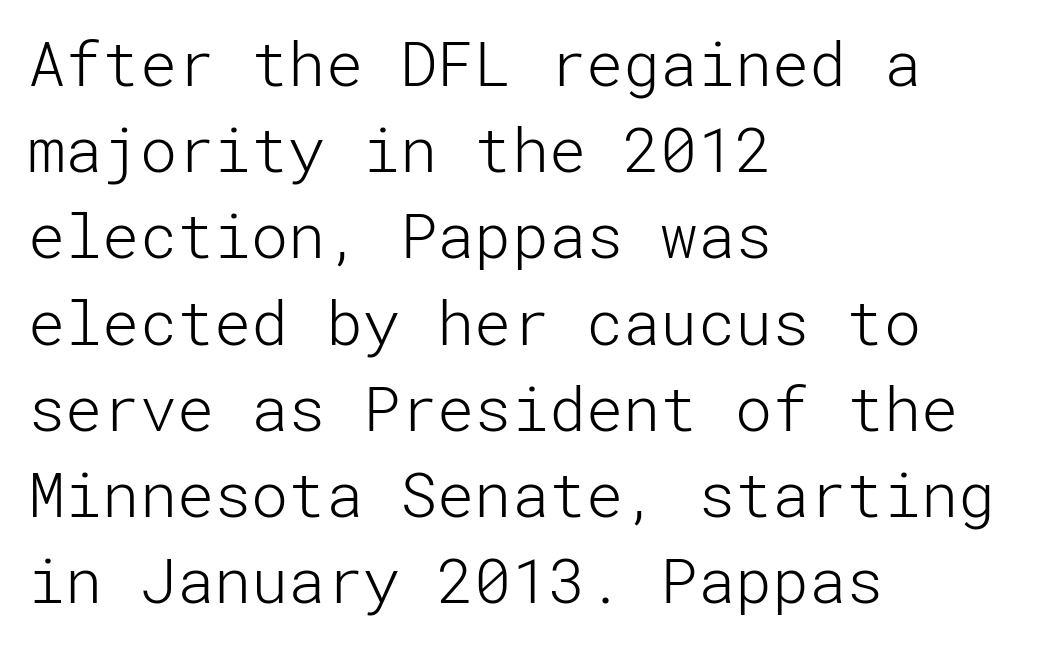
Q: Is the text bold? A: No.
Q: Is the text italic (slanted)? A: No, it is upright.
Q: Is the typeface a serif or a sans-serif typeface? A: Sans-serif.
Q: Is the text underlined? A: No.
Q: How is the paragraph aligned? A: Left-aligned.
Q: Is the spacing between letters normal or unusually wide? A: Normal.
Q: Is the spacing between lines tight, normal or loose? A: Normal.
Q: Width (condensed, normal, or wide)? A: Normal.
Q: Stroke contrast? A: Low.
Q: x-height? A: Medium.
